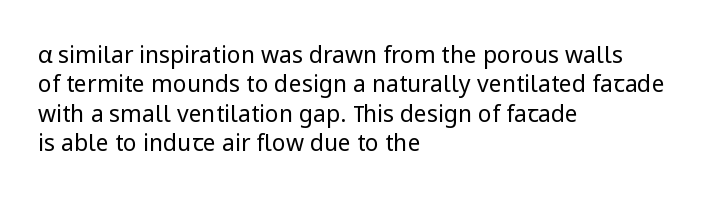
It's the straight-up-and-down kind of type. The face used here is rendered with its standard letterfit. The setting favours the left margin, as ordinary paragraphs usually do. This is not heavy type; no bold has been used. Interline gaps are of average width in this sample.
